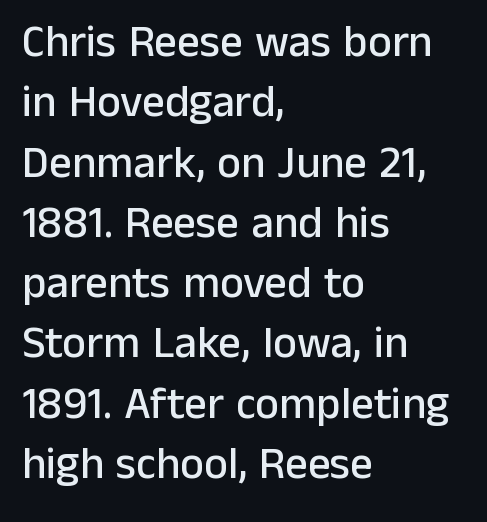
The image shows 45 px sans-serif type, upright; set left-aligned, normal line spacing (1.34x), normal letter spacing, not underlined; low stroke contrast and a medium x-height.
